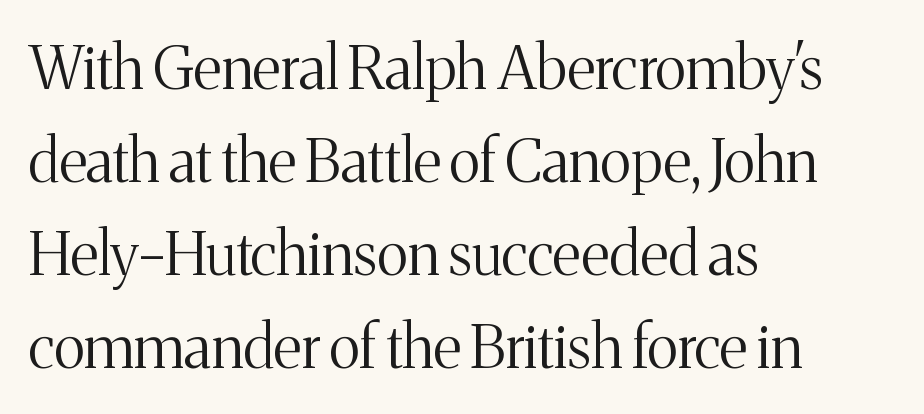
Q: Is the text bold? A: No.
Q: Is the text italic (slanted)? A: No, it is upright.
Q: Is the typeface a serif or a sans-serif typeface? A: Serif.
Q: Is the text underlined? A: No.
Q: How is the paragraph aligned? A: Left-aligned.
Q: Is the spacing between letters normal or unusually wide? A: Normal.
Q: Is the spacing between lines tight, normal or loose? A: Normal.
Q: Width (condensed, normal, or wide)? A: Normal.
Q: Stroke contrast? A: Medium.
Q: x-height? A: Medium.
Q: Monospaced? A: No.
